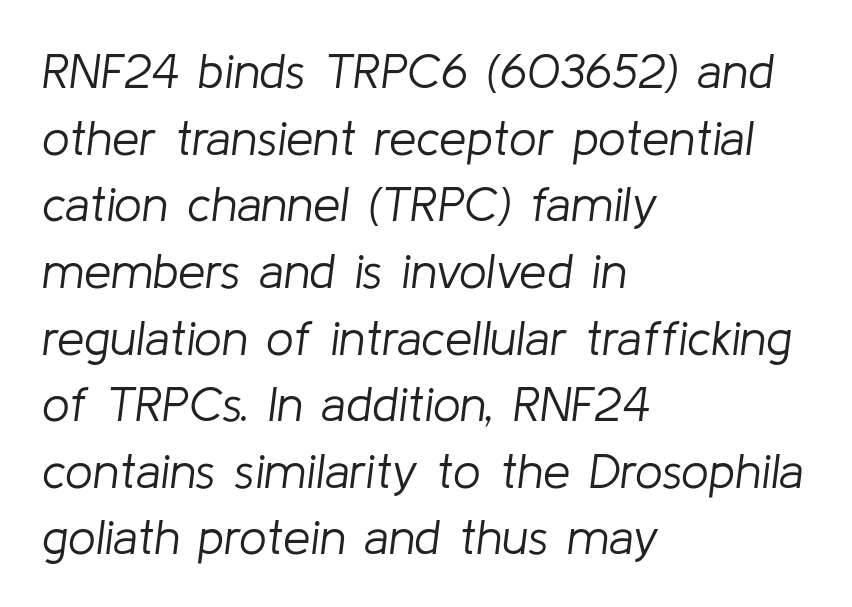
{"italic": "yes", "lean": "right", "slant_degrees": 8, "bold": "no", "weight": "light", "width": "normal", "stroke_contrast": "low", "x_height": "medium", "monospaced": "no", "underline": "no", "align": "left", "line_spacing": "normal", "line_spacing_ratio": 1.36, "letter_spacing": "normal", "letter_spacing_em": 0.0, "glyph_px": 49}
